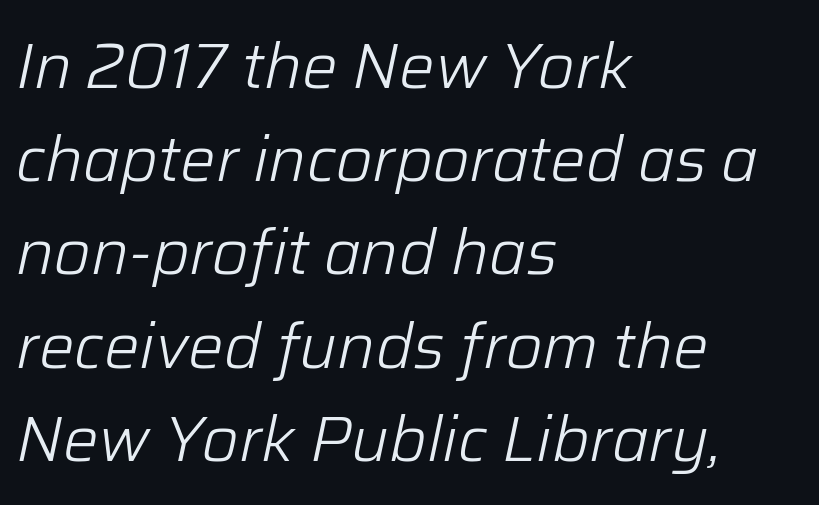
{"italic": "yes", "lean": "right", "slant_degrees": 12, "bold": "no", "weight": "light", "width": "normal", "stroke_contrast": "low", "x_height": "medium", "monospaced": "no", "underline": "no", "align": "left", "line_spacing": "normal", "line_spacing_ratio": 1.48, "letter_spacing": "normal", "letter_spacing_em": 0.0, "glyph_px": 63}
